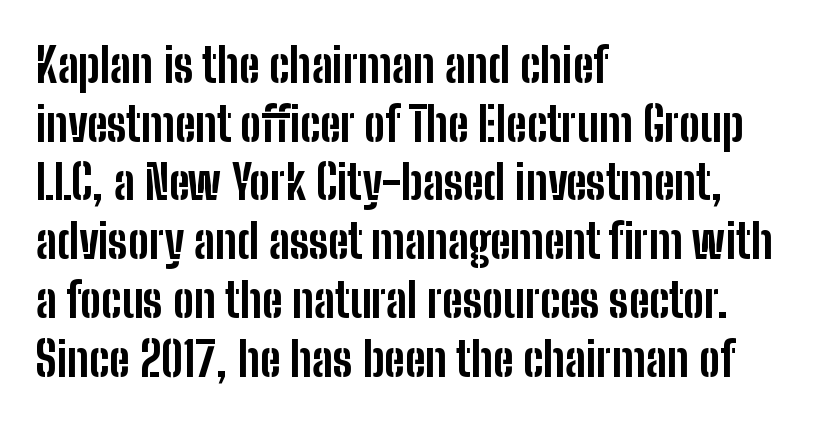
The image shows 47 px bold, condensed sans-serif type, upright; set left-aligned, normal line spacing (1.25x), normal letter spacing, not underlined; low stroke contrast and a medium x-height.
